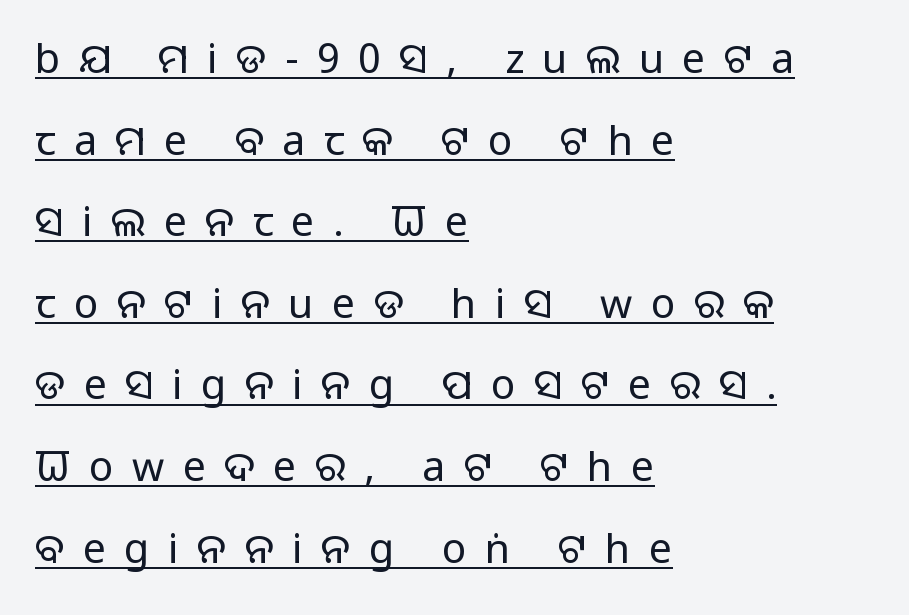
The image shows 41 px regular-weight sans-serif type, upright; set left-aligned, loose line spacing (1.99x), unusually wide letter spacing (+0.45 em), underlined; low stroke contrast and a large x-height.
